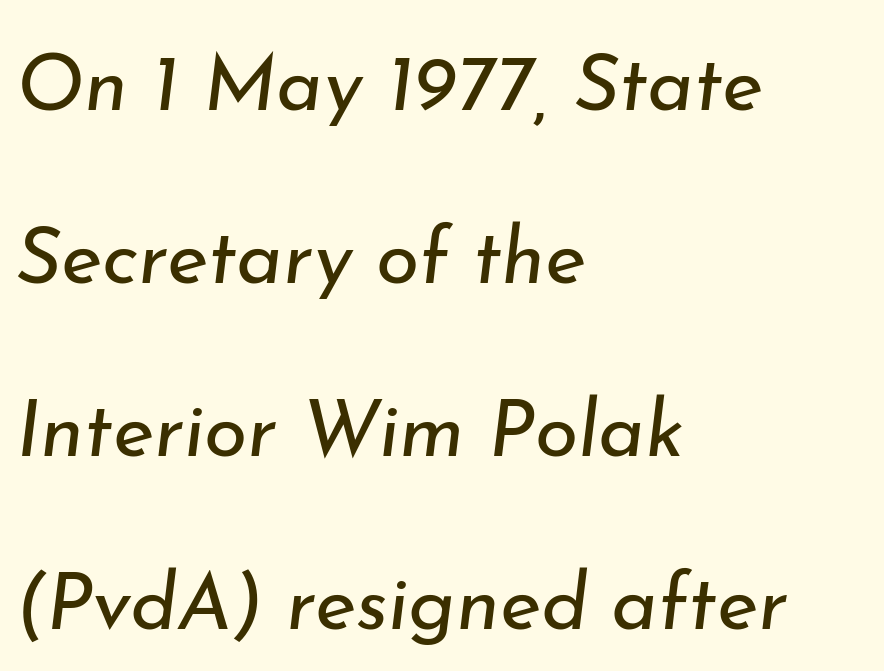
Q: Is the text bold? A: No.
Q: Is the text italic (slanted)? A: Yes, it leans right by about 7 degrees.
Q: Is the text underlined? A: No.
Q: How is the paragraph aligned? A: Left-aligned.
Q: Is the spacing between letters normal or unusually wide? A: Normal.
Q: Is the spacing between lines tight, normal or loose? A: Loose.
Q: Width (condensed, normal, or wide)? A: Normal.
Q: Stroke contrast? A: Low.
Q: x-height? A: Small.
Q: Monospaced? A: No.
